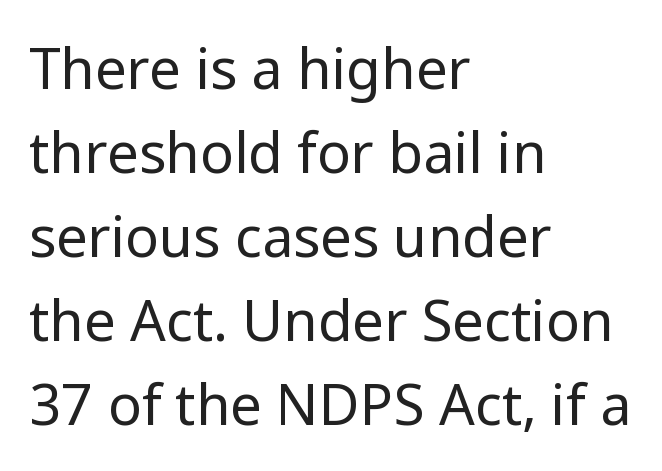
{"serif": "no", "italic": "no", "bold": "no", "weight": "regular", "width": "normal", "stroke_contrast": "low", "x_height": "medium", "monospaced": "no", "underline": "no", "align": "left", "line_spacing": "normal", "line_spacing_ratio": 1.5, "letter_spacing": "normal", "letter_spacing_em": 0.0, "glyph_px": 56}
